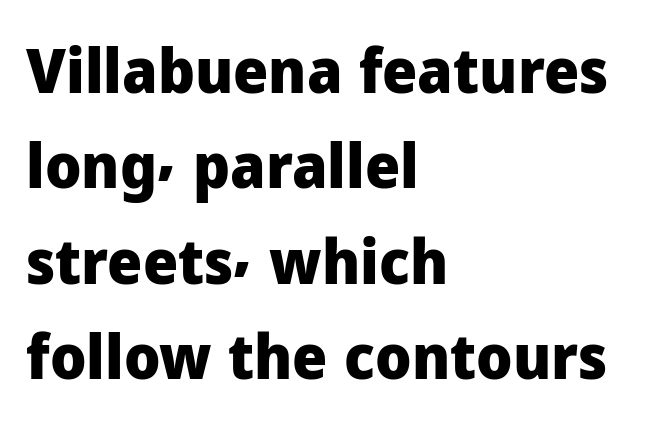
Every character sits straight up, as roman type does. Examine the stroke ends and you'll find no serifs. This is heavy type, rendered in bold. The space between consecutive lines is moderate. The face used here is proportionally spaced, like ordinary book or web type.
